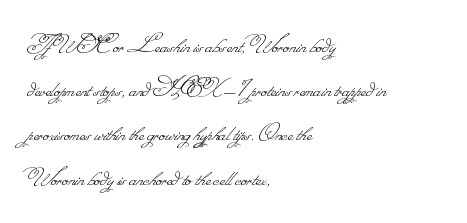
{"bold": "no", "weight": "thin", "width": "normal", "stroke_contrast": "low", "monospaced": "no", "underline": "no", "align": "left", "line_spacing": "normal", "line_spacing_ratio": 1.58, "letter_spacing": "normal", "letter_spacing_em": 0.0, "glyph_px": 28}
